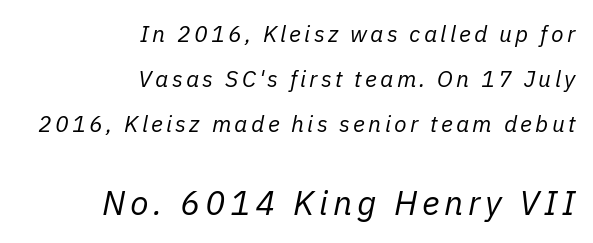
Q: Is the text bold? A: No.
Q: Is the text italic (slanted)? A: Yes, it leans right by about 11 degrees.
Q: Is the text underlined? A: No.
Q: How is the paragraph aligned? A: Right-aligned.
Q: Is the spacing between lines tight, normal or loose? A: Loose.
Q: Which block of text is set in a larger size, the first (top) or the second (bottom)? A: The second (bottom) one.
Q: Width (condensed, normal, or wide)? A: Normal.
Q: Stroke contrast? A: Low.
Q: x-height? A: Medium.
Q: Monospaced? A: No.
